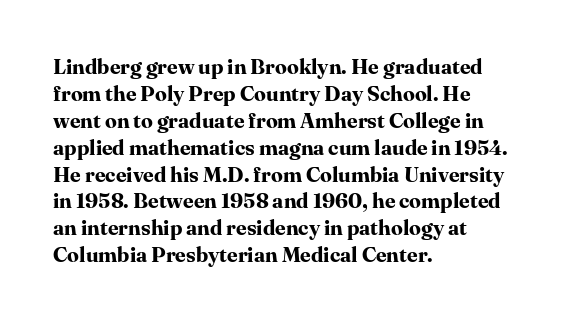
The image shows 21 px bold type, upright; set left-aligned, normal line spacing (1.28x), normal letter spacing, not underlined.
